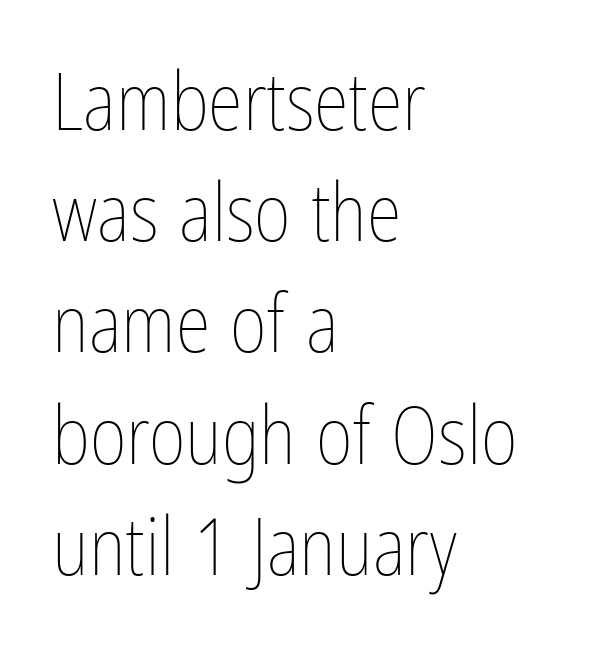
Q: Is the text bold? A: No.
Q: Is the text italic (slanted)? A: No, it is upright.
Q: Is the text underlined? A: No.
Q: How is the paragraph aligned? A: Left-aligned.
Q: Is the spacing between letters normal or unusually wide? A: Normal.
Q: Is the spacing between lines tight, normal or loose? A: Normal.
Q: Width (condensed, normal, or wide)? A: Condensed.
Q: Stroke contrast? A: Low.
Q: x-height? A: Medium.
Q: Monospaced? A: No.
